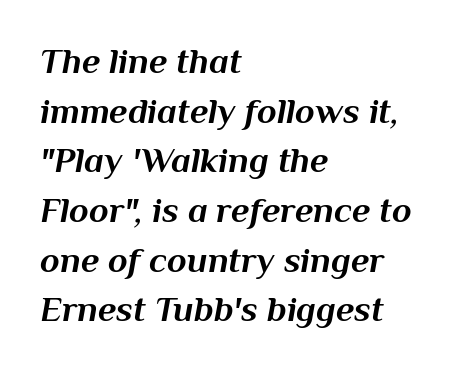
The image shows 36 px bold type, italic (leaning right); set left-aligned, normal line spacing (1.38x), normal letter spacing, not underlined; medium stroke contrast and a medium x-height.
